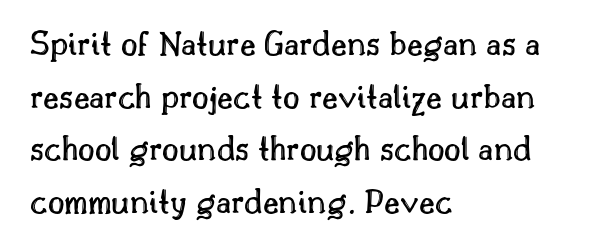
Q: Is the text italic (slanted)? A: No, it is upright.
Q: Is the text underlined? A: No.
Q: How is the paragraph aligned? A: Left-aligned.
Q: Is the spacing between letters normal or unusually wide? A: Normal.
Q: Is the spacing between lines tight, normal or loose? A: Normal.
Q: Width (condensed, normal, or wide)? A: Normal.
Q: x-height? A: Small.
Q: Monospaced? A: No.
